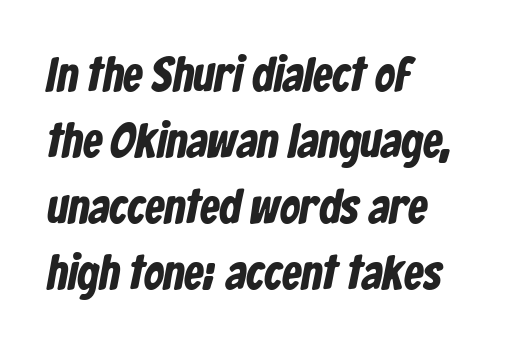
{"serif": "no", "width": "condensed", "stroke_contrast": "low", "x_height": "medium", "monospaced": "no", "underline": "no", "align": "left", "line_spacing": "normal", "line_spacing_ratio": 1.35, "letter_spacing": "normal", "letter_spacing_em": 0.0, "glyph_px": 49}
